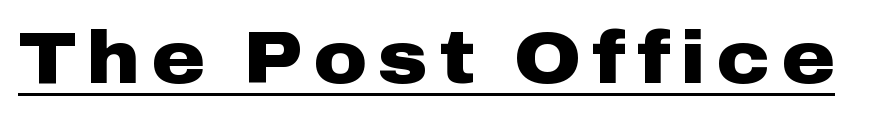
Classification — sans serif. Strokes here are thick enough to call this a true bold. What decoration does the sample have? An underline. Characters remain perfectly vertical along every line. Proportional: the letters do not fall into vertical columns.
